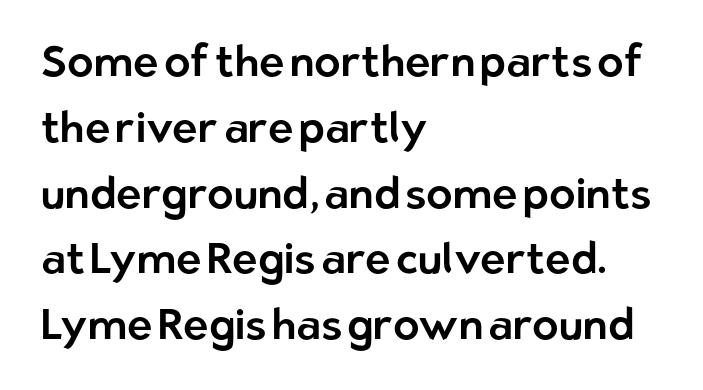
Q: Is the text italic (slanted)? A: No, it is upright.
Q: Is the typeface a serif or a sans-serif typeface? A: Sans-serif.
Q: Is the text underlined? A: No.
Q: How is the paragraph aligned? A: Left-aligned.
Q: Is the spacing between letters normal or unusually wide? A: Normal.
Q: Is the spacing between lines tight, normal or loose? A: Normal.
Q: Width (condensed, normal, or wide)? A: Normal.
Q: Stroke contrast? A: Low.
Q: x-height? A: Medium.
Q: Monospaced? A: No.
